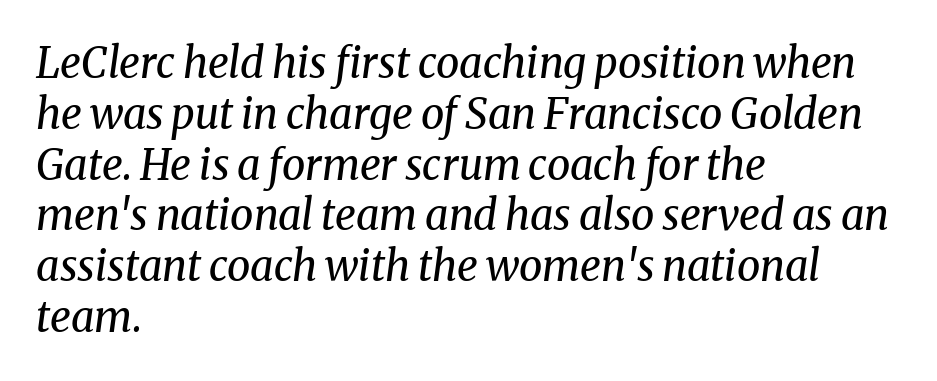
Q: Is the text bold? A: No.
Q: Is the text italic (slanted)? A: Yes, it leans right by about 8 degrees.
Q: Is the typeface a serif or a sans-serif typeface? A: Serif.
Q: Is the text underlined? A: No.
Q: How is the paragraph aligned? A: Left-aligned.
Q: Is the spacing between letters normal or unusually wide? A: Normal.
Q: Width (condensed, normal, or wide)? A: Normal.
Q: Stroke contrast? A: Medium.
Q: x-height? A: Medium.
Q: Monospaced? A: No.
